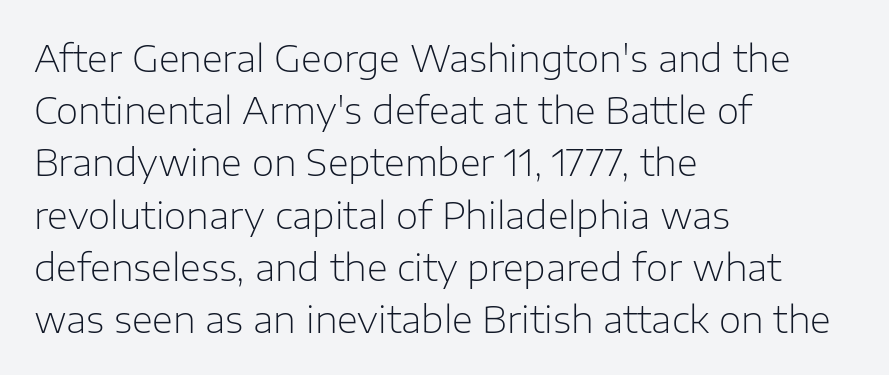
{"serif": "no", "italic": "no", "bold": "no", "weight": "light", "width": "normal", "stroke_contrast": "low", "x_height": "medium", "monospaced": "no", "underline": "no", "align": "left", "line_spacing": "normal", "line_spacing_ratio": 1.45, "letter_spacing": "normal", "letter_spacing_em": 0.0, "glyph_px": 36}
